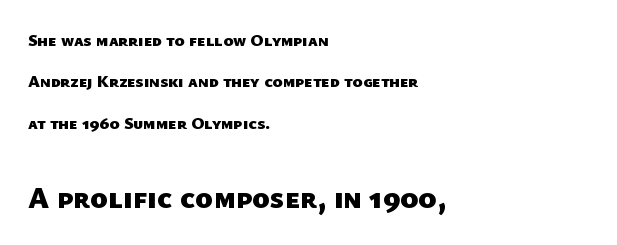
Q: Is the text bold? A: Yes.
Q: Is the typeface a serif or a sans-serif typeface? A: Sans-serif.
Q: Is the text underlined? A: No.
Q: How is the paragraph aligned? A: Left-aligned.
Q: Is the spacing between letters normal or unusually wide? A: Normal.
Q: Is the spacing between lines tight, normal or loose? A: Loose.
Q: Which block of text is set in a larger size, the first (top) or the second (bottom)? A: The second (bottom) one.
Q: Width (condensed, normal, or wide)? A: Normal.
Q: Stroke contrast? A: Low.
Q: x-height? A: Medium.
Q: Monospaced? A: No.
